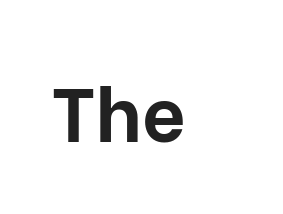
These words are printed bold, with thick strokes throughout. The letters advance in unequal steps, a hallmark of proportional type. The font family rendered here belongs to the sans-serif group. Inter-character spacing is left at the font's built-in metrics. Decoration check: the copy has no underline. The lettering holds an erect, upright posture throughout.
